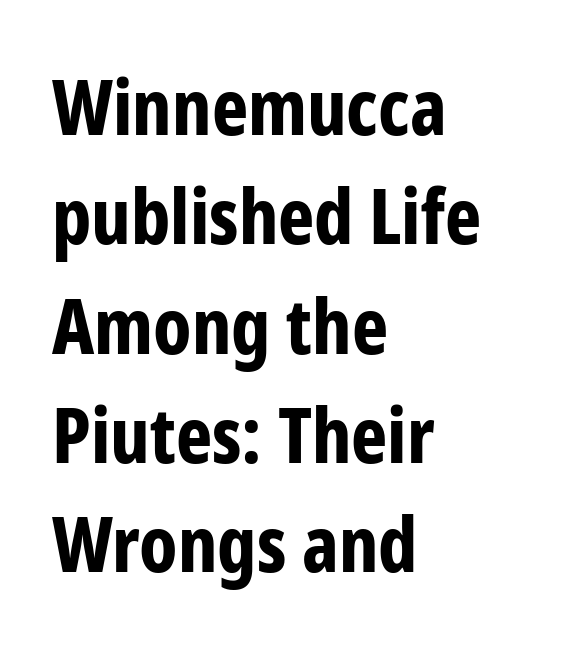
Q: Is the text bold? A: Yes.
Q: Is the text italic (slanted)? A: No, it is upright.
Q: Is the typeface a serif or a sans-serif typeface? A: Sans-serif.
Q: Is the text underlined? A: No.
Q: How is the paragraph aligned? A: Left-aligned.
Q: Is the spacing between letters normal or unusually wide? A: Normal.
Q: Is the spacing between lines tight, normal or loose? A: Normal.
Q: Width (condensed, normal, or wide)? A: Condensed.
Q: Stroke contrast? A: Low.
Q: x-height? A: Medium.
Q: Monospaced? A: No.
